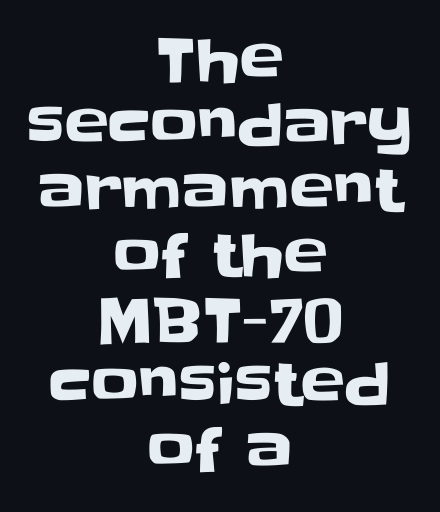
{"serif": "no", "italic": "no", "width": "normal", "stroke_contrast": "low", "x_height": "large", "monospaced": "no", "underline": "no", "align": "center", "line_spacing": "tight", "line_spacing_ratio": 1.1, "letter_spacing": "normal", "letter_spacing_em": 0.0, "glyph_px": 59}
